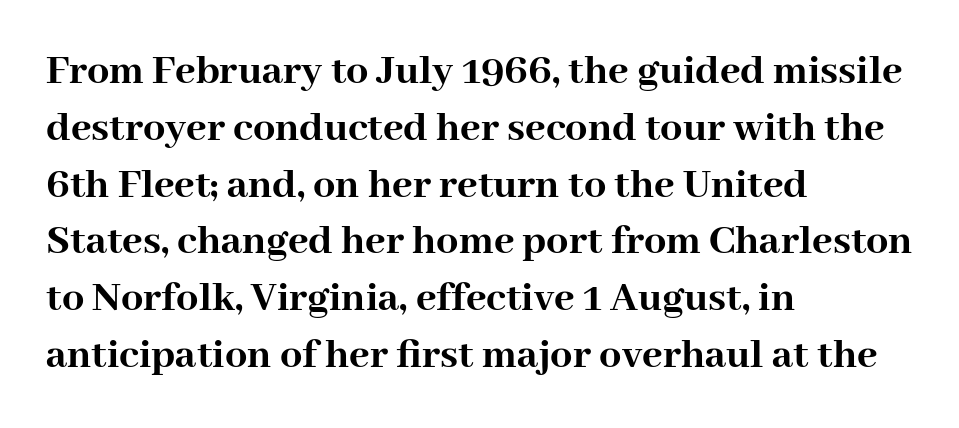
Q: Is the text bold? A: Yes.
Q: Is the text italic (slanted)? A: No, it is upright.
Q: Is the typeface a serif or a sans-serif typeface? A: Serif.
Q: Is the text underlined? A: No.
Q: How is the paragraph aligned? A: Left-aligned.
Q: Is the spacing between letters normal or unusually wide? A: Normal.
Q: Is the spacing between lines tight, normal or loose? A: Normal.
Q: Width (condensed, normal, or wide)? A: Normal.
Q: Stroke contrast? A: High.
Q: x-height? A: Medium.
Q: Monospaced? A: No.
